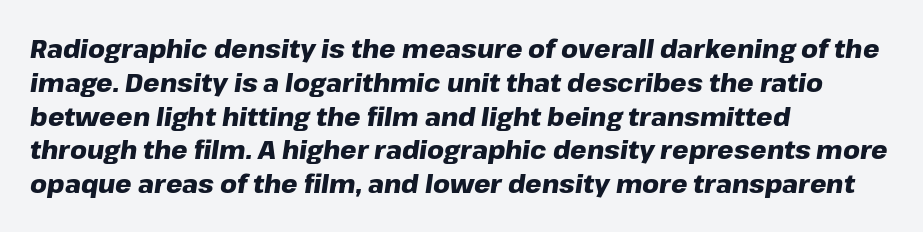
The image shows 26 px bold type, italic (leaning right); set left-aligned, normal line spacing (1.3x), normal letter spacing, not underlined.
